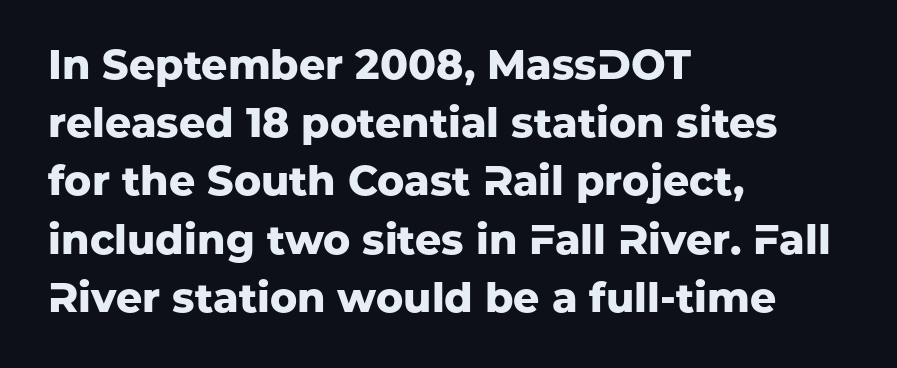
Q: Is the text bold? A: Yes.
Q: Is the text italic (slanted)? A: No, it is upright.
Q: Is the typeface a serif or a sans-serif typeface? A: Sans-serif.
Q: Is the text underlined? A: No.
Q: How is the paragraph aligned? A: Left-aligned.
Q: Is the spacing between letters normal or unusually wide? A: Normal.
Q: Is the spacing between lines tight, normal or loose? A: Normal.
Q: Width (condensed, normal, or wide)? A: Normal.
Q: Stroke contrast? A: Low.
Q: x-height? A: Medium.
Q: Monospaced? A: No.
